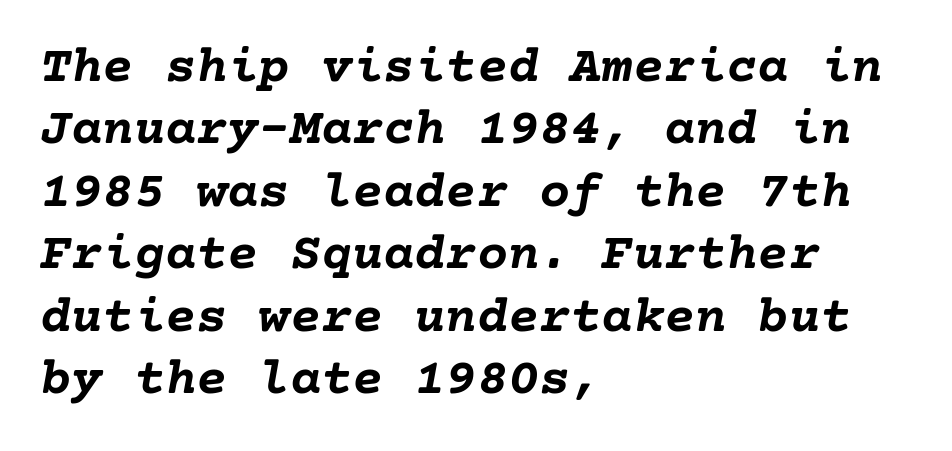
The type is set solid horizontally, with unmodified tracking. The text block is weighted toward the left margin, trailing off unevenly rightward. The passage shown is emphatically bold. Each row of text sits above clean, open space.
